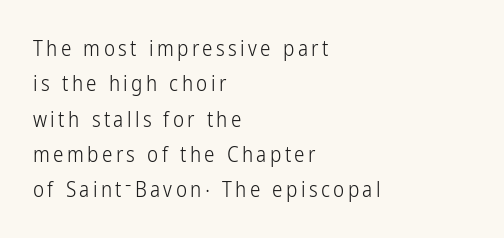
Q: Is the text bold? A: No.
Q: Is the text italic (slanted)? A: No, it is upright.
Q: Is the text underlined? A: No.
Q: How is the paragraph aligned? A: Left-aligned.
Q: Is the spacing between lines tight, normal or loose? A: Normal.
